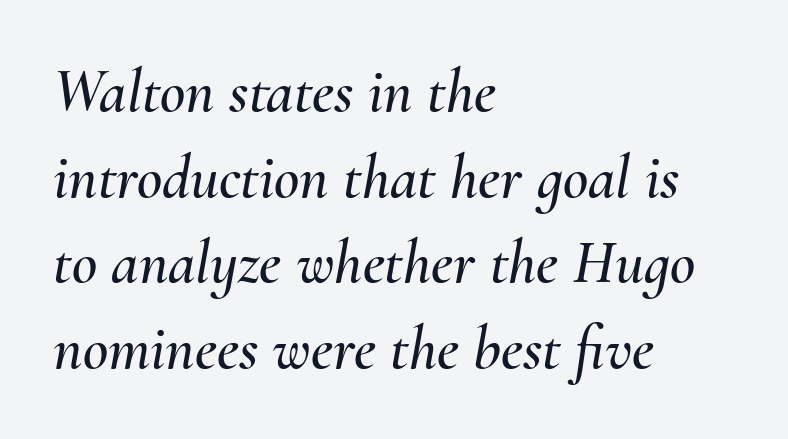
{"italic": "yes", "lean": "right", "slant_degrees": 10, "width": "normal", "stroke_contrast": "medium", "x_height": "small", "monospaced": "no", "underline": "no", "align": "left", "line_spacing": "normal", "line_spacing_ratio": 1.38, "letter_spacing": "normal", "letter_spacing_em": 0.0, "glyph_px": 62}
